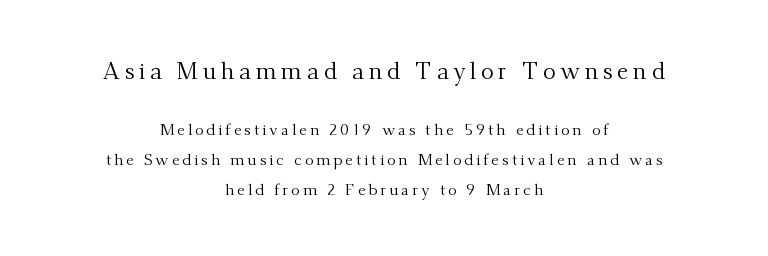
Q: Is the text bold? A: No.
Q: Is the text italic (slanted)? A: No, it is upright.
Q: Is the text underlined? A: No.
Q: How is the paragraph aligned? A: Centered.
Q: Which block of text is set in a larger size, the first (top) or the second (bottom)? A: The first (top) one.
